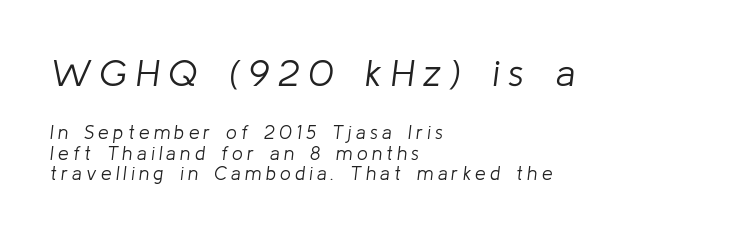
Unmarked baselines from the first word to the last. Large over small — that's the arrangement of the two blocks here. Loose tracking; the words dissolve into strings of separated letters. Rows of type sit shoulder to shoulder in the vertical direction. Italic: yes, the glyphs are oblique. Visually the block forms a straight wall on the left and a jagged coastline on the right.
